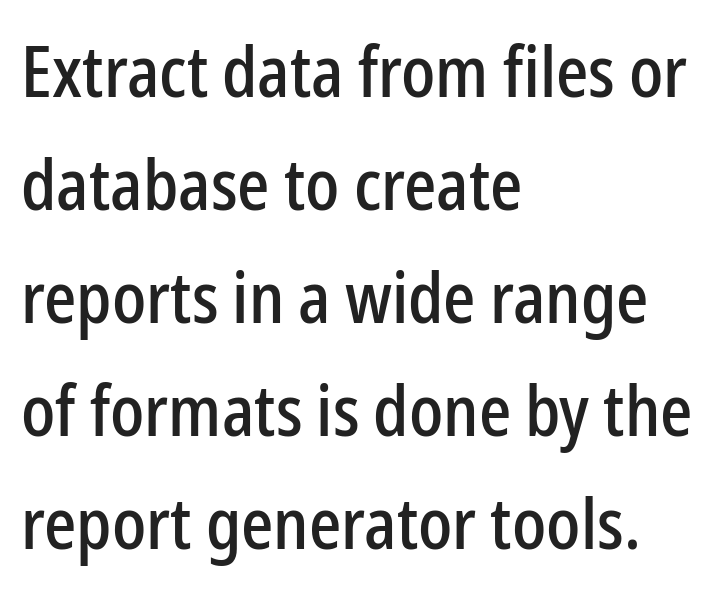
{"serif": "no", "italic": "no", "width": "condensed", "stroke_contrast": "low", "x_height": "medium", "monospaced": "no", "underline": "no", "align": "left", "line_spacing": "normal", "line_spacing_ratio": 1.59, "letter_spacing": "normal", "letter_spacing_em": 0.0, "glyph_px": 71}
